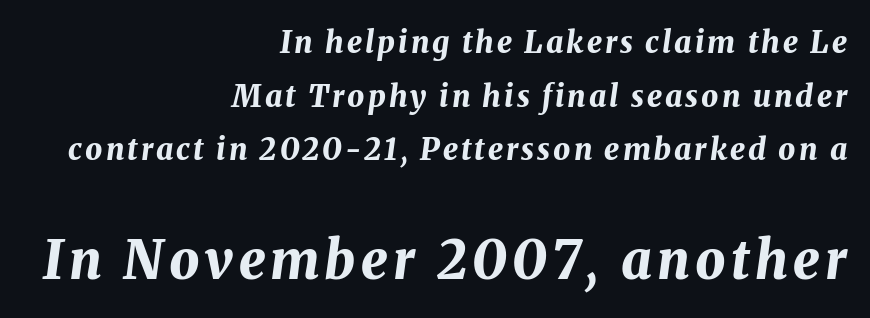
The image shows 53 px bold type, italic (leaning right); set right-aligned, line spacing 1.79x, not underlined; the second (bottom) block is 1.77x larger; medium stroke contrast and a medium x-height.
